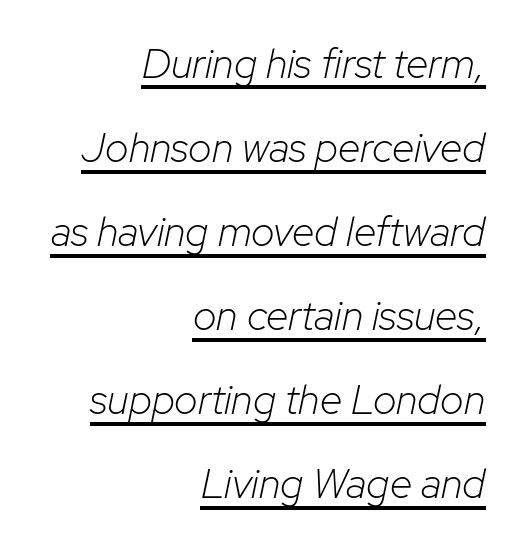
Q: Is the text bold? A: No.
Q: Is the text italic (slanted)? A: Yes, it leans right by about 12 degrees.
Q: Is the text underlined? A: Yes.
Q: How is the paragraph aligned? A: Right-aligned.
Q: Is the spacing between letters normal or unusually wide? A: Normal.
Q: Is the spacing between lines tight, normal or loose? A: Loose.
Q: Width (condensed, normal, or wide)? A: Normal.
Q: Stroke contrast? A: Low.
Q: x-height? A: Medium.
Q: Monospaced? A: No.
